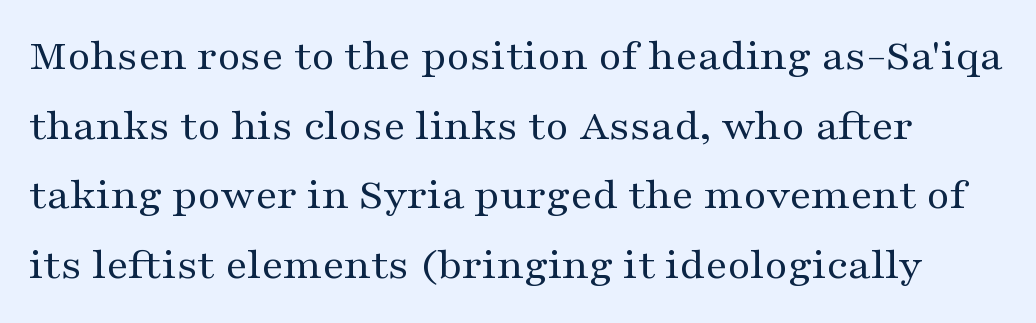
Nothing unusual about the tracking: characters are spaced as the font intends. The specimen omits any rule beneath the text block's lines. Serifs: yes, visible at the terminals of the letterforms. The letters stand upright; this is a roman face. The leading is moderate, giving the passage an even texture.
